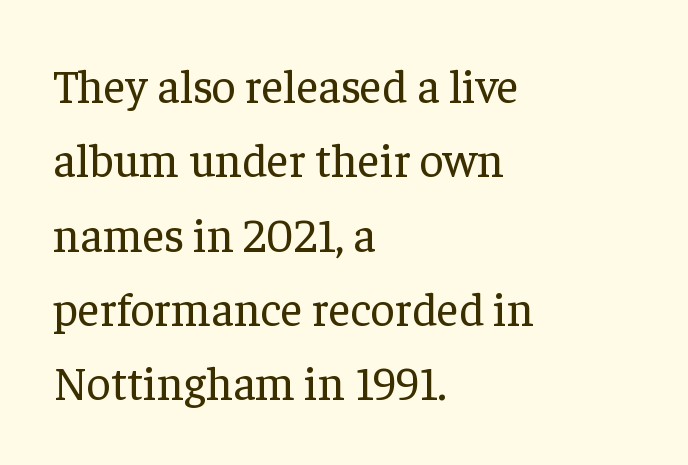
Q: Is the text bold? A: No.
Q: Is the text italic (slanted)? A: No, it is upright.
Q: Is the typeface a serif or a sans-serif typeface? A: Serif.
Q: Is the text underlined? A: No.
Q: How is the paragraph aligned? A: Left-aligned.
Q: Is the spacing between letters normal or unusually wide? A: Normal.
Q: Is the spacing between lines tight, normal or loose? A: Normal.
Q: Width (condensed, normal, or wide)? A: Normal.
Q: Stroke contrast? A: Low.
Q: x-height? A: Medium.
Q: Monospaced? A: No.
